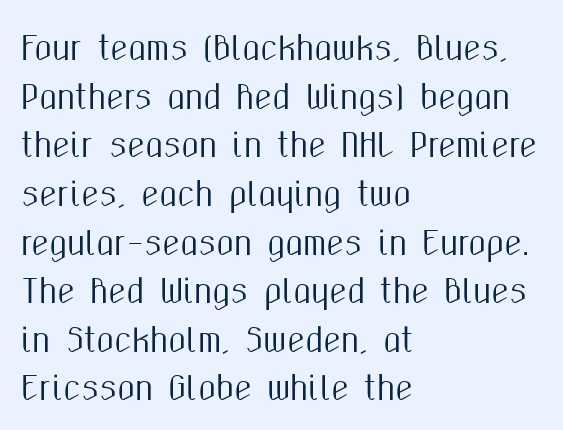
Serifs: no, the terminals of the letterforms are clean. The ragged edge is on the right, which tells us the setting is flush left. Is there much room between lines? A standard amount, neither cramped nor airy. Each letter keeps its own natural width here, so spacing adapts to shape. The space directly below the letters is spotless. These lines were composed using upright roman letters.
